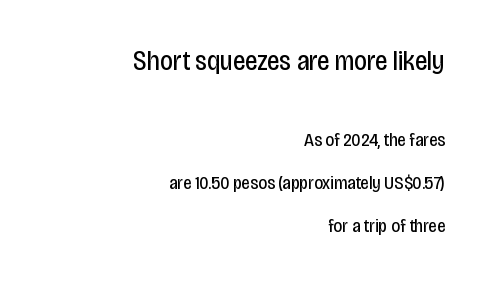
The image shows 28 px regular-weight, condensed sans-serif type, upright; set right-aligned, loose line spacing (2.25x), normal letter spacing, not underlined; the first (top) block is 1.47x larger; low stroke contrast and a large x-height.
